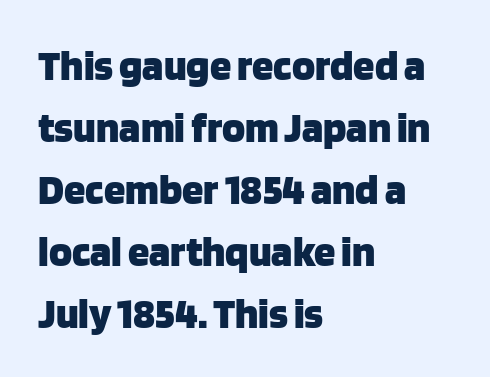
The image shows 43 px heavy sans-serif type, upright; set left-aligned, normal line spacing (1.44x), normal letter spacing, not underlined; low stroke contrast and a large x-height.
